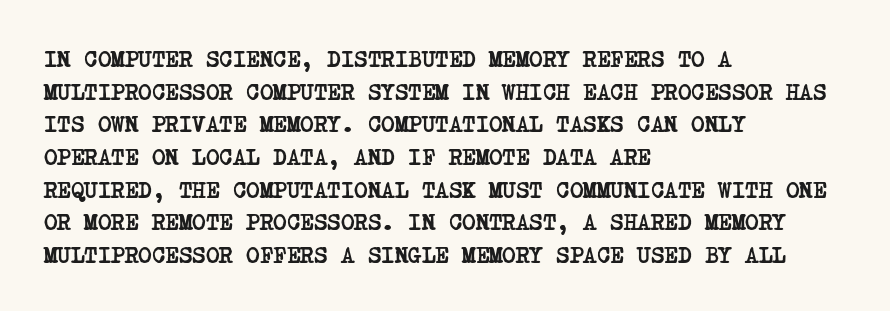
The image shows 23 px bold type; set left-aligned, normal line spacing (1.42x), normal letter spacing, not underlined.
